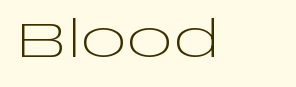
{"serif": "no", "italic": "no", "bold": "no", "weight": "light", "width": "wide", "stroke_contrast": "low", "x_height": "large", "monospaced": "no", "underline": "no", "letter_spacing": "normal", "letter_spacing_em": 0.0, "glyph_px": 49}
